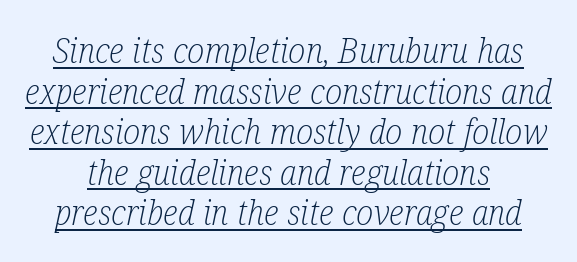
The image shows 35 px light, condensed serif type, italic (leaning right); set centered, line spacing 1.16x, normal letter spacing, underlined; low stroke contrast and a medium x-height.
